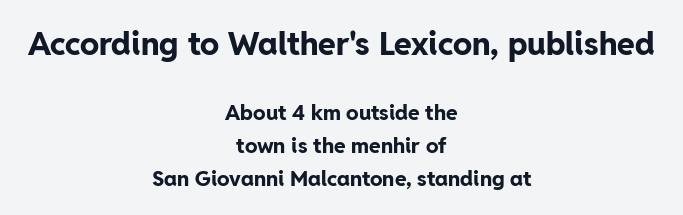
Q: Is the text bold? A: Yes.
Q: Is the text italic (slanted)? A: No, it is upright.
Q: Is the typeface a serif or a sans-serif typeface? A: Sans-serif.
Q: Is the text underlined? A: No.
Q: How is the paragraph aligned? A: Centered.
Q: Is the spacing between letters normal or unusually wide? A: Normal.
Q: Is the spacing between lines tight, normal or loose? A: Normal.
Q: Which block of text is set in a larger size, the first (top) or the second (bottom)? A: The first (top) one.
Q: Width (condensed, normal, or wide)? A: Normal.
Q: Stroke contrast? A: Low.
Q: x-height? A: Medium.
Q: Monospaced? A: No.
